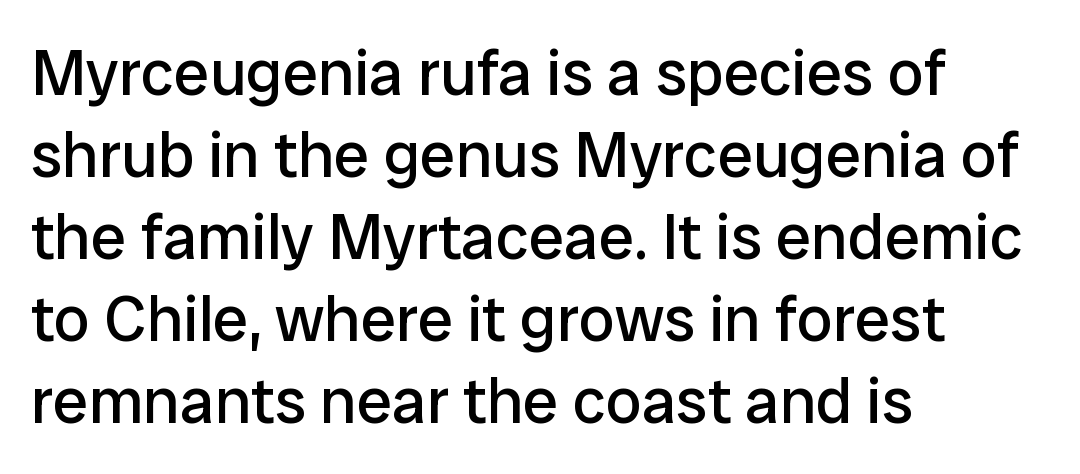
Q: Is the text bold? A: No.
Q: Is the text italic (slanted)? A: No, it is upright.
Q: Is the typeface a serif or a sans-serif typeface? A: Sans-serif.
Q: Is the text underlined? A: No.
Q: How is the paragraph aligned? A: Left-aligned.
Q: Is the spacing between letters normal or unusually wide? A: Normal.
Q: Is the spacing between lines tight, normal or loose? A: Normal.
Q: Width (condensed, normal, or wide)? A: Normal.
Q: Stroke contrast? A: Low.
Q: x-height? A: Medium.
Q: Monospaced? A: No.
